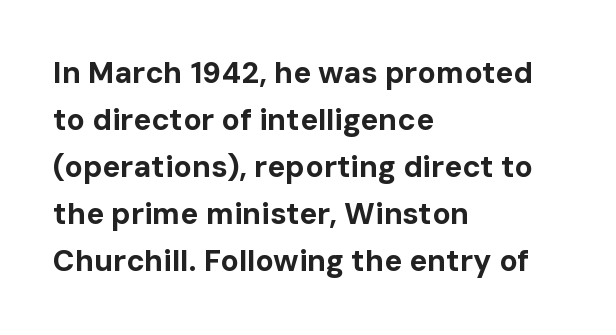
The image shows 30 px bold sans-serif type, upright; set left-aligned, normal line spacing (1.57x), normal letter spacing, not underlined; low stroke contrast and a medium x-height.
